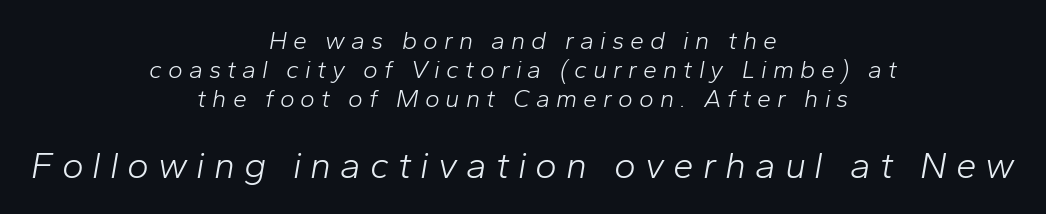
{"italic": "yes", "lean": "right", "slant_degrees": 10, "bold": "no", "weight": "light", "width": "normal", "stroke_contrast": "low", "x_height": "medium", "monospaced": "no", "underline": "no", "align": "center", "line_spacing_ratio": 1.17, "letter_spacing": "wide", "letter_spacing_em": 0.24, "larger_block": "second", "size_ratio": 1.48, "glyph_px": 37}
